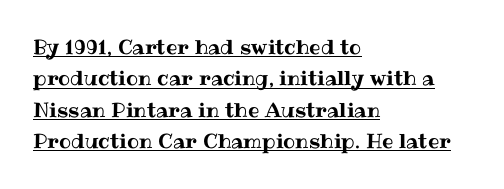
Interline gaps are of average width in this sample. The rag falls on the right side of this text block. Is the letter spacing exaggerated? No — it looks like the ordinary default. Every stem runs plumb, perpendicular to the baseline. This is underlined copy, the kind a proofreader might mark for attention.
